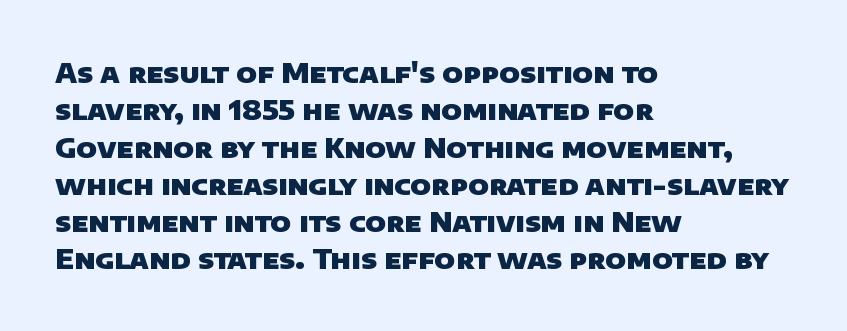
Is there much room between lines? A standard amount, neither cramped nor airy. Tracking value appears to be zero — textbook default spacing. No word sits above an underline. The setting favours the left margin, as ordinary paragraphs usually do. The rendering uses a bold face; every stroke is thick and dark.
